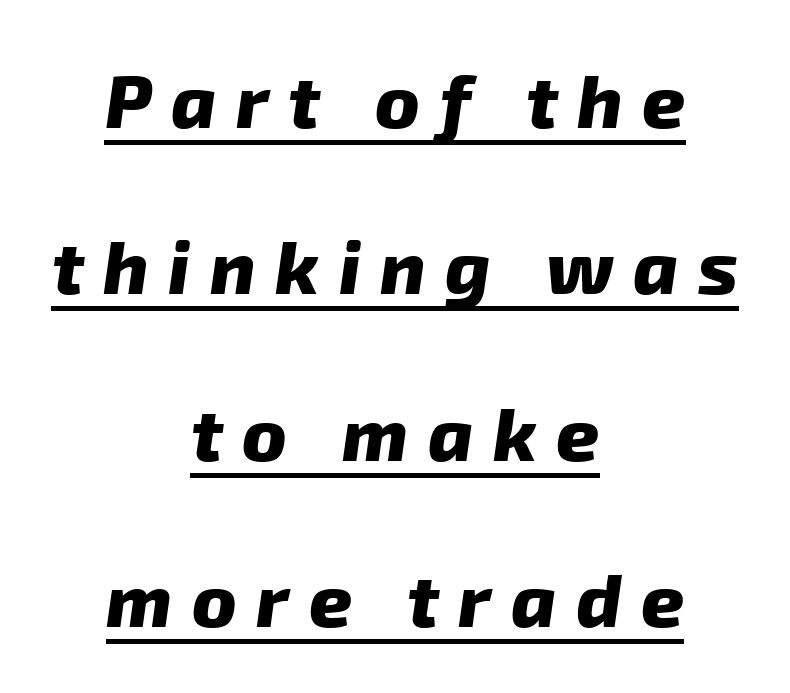
{"serif": "no", "bold": "yes", "weight": "heavy", "width": "normal", "stroke_contrast": "low", "x_height": "medium", "monospaced": "no", "underline": "yes", "align": "center", "line_spacing": "loose", "line_spacing_ratio": 2.22, "letter_spacing": "wide", "letter_spacing_em": 0.26, "glyph_px": 75}
